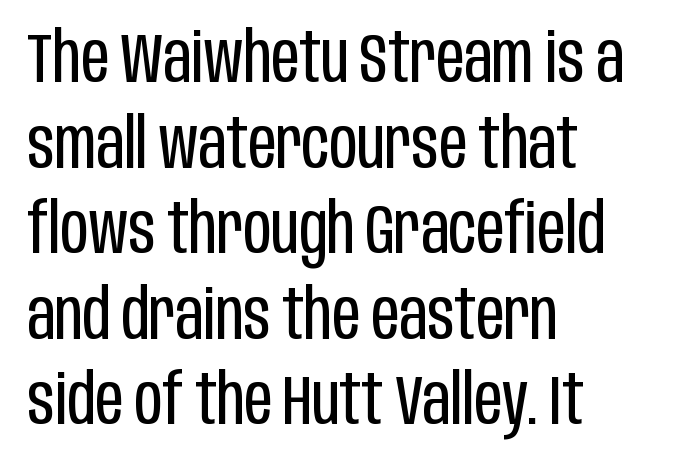
Q: Is the text bold? A: No.
Q: Is the text italic (slanted)? A: No, it is upright.
Q: Is the typeface a serif or a sans-serif typeface? A: Sans-serif.
Q: Is the text underlined? A: No.
Q: How is the paragraph aligned? A: Left-aligned.
Q: Is the spacing between letters normal or unusually wide? A: Normal.
Q: Width (condensed, normal, or wide)? A: Condensed.
Q: Stroke contrast? A: Low.
Q: x-height? A: Large.
Q: Monospaced? A: No.
